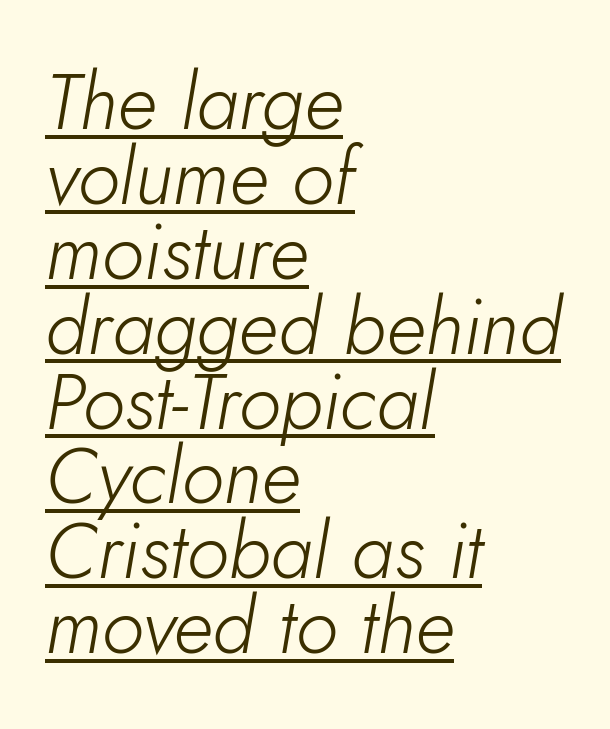
Q: Is the text bold? A: No.
Q: Is the text italic (slanted)? A: Yes, it leans right by about 5 degrees.
Q: Is the text underlined? A: Yes.
Q: How is the paragraph aligned? A: Left-aligned.
Q: Is the spacing between letters normal or unusually wide? A: Normal.
Q: Is the spacing between lines tight, normal or loose? A: Tight.
Q: Width (condensed, normal, or wide)? A: Normal.
Q: Stroke contrast? A: Low.
Q: x-height? A: Small.
Q: Monospaced? A: No.
